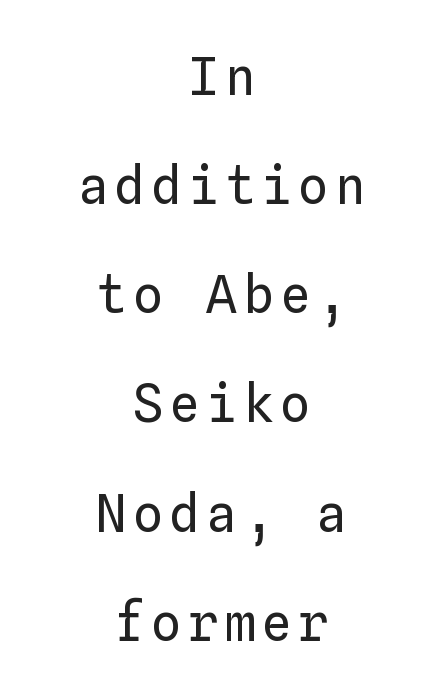
{"italic": "no", "bold": "no", "weight": "regular", "width": "normal", "stroke_contrast": "low", "x_height": "medium", "monospaced": "yes", "underline": "no", "align": "center", "line_spacing": "loose", "line_spacing_ratio": 2.14, "glyph_px": 51}
